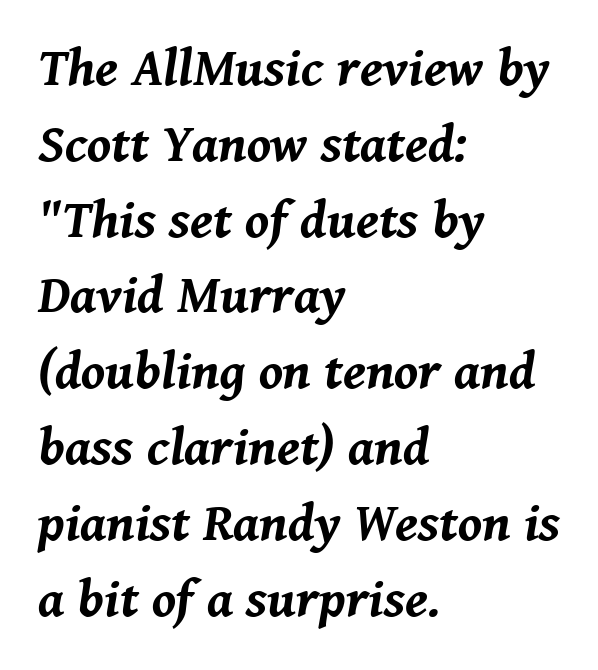
{"italic": "yes", "lean": "right", "slant_degrees": 8, "bold": "yes", "weight": "bold", "width": "normal", "stroke_contrast": "medium", "x_height": "medium", "monospaced": "no", "underline": "no", "align": "left", "line_spacing": "normal", "line_spacing_ratio": 1.43, "letter_spacing": "normal", "letter_spacing_em": 0.0, "glyph_px": 53}
